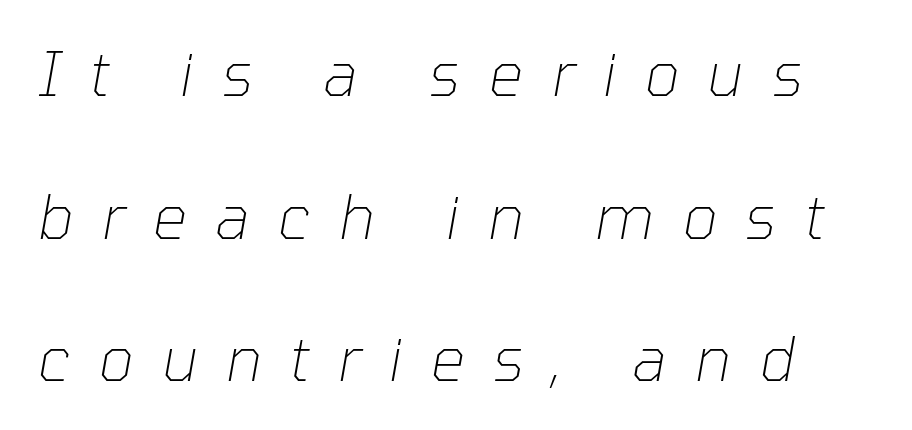
Substantial extra tracking has been applied to these lines. Looks like regular typesetting: each glyph gets only the width it needs. Decoration check: the copy has no underline. No chunkiness to these letters — they're not bold. Compared with typical paragraphs, the rows here are farther apart.
